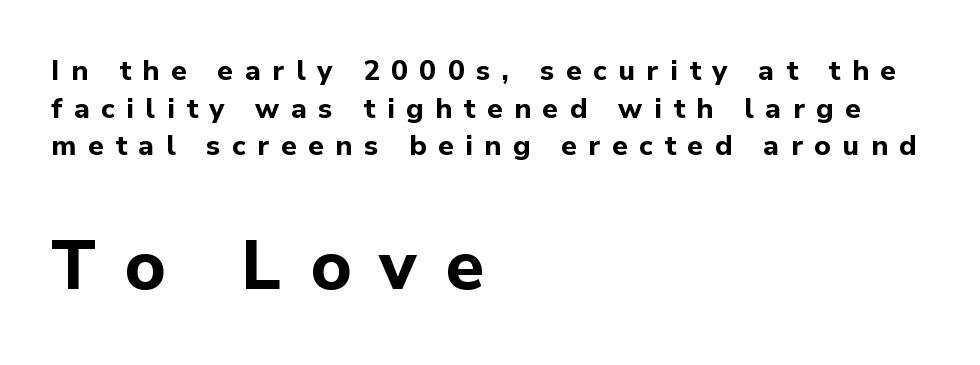
A roman cut, with each character standing at attention. The letters carry no serifs — their stems end cleanly without finishing strokes. These lines stack with their left ends in a neat column. The rendering inserts visible extra space after every character. One glance says typical: line gaps are just what's usual.
